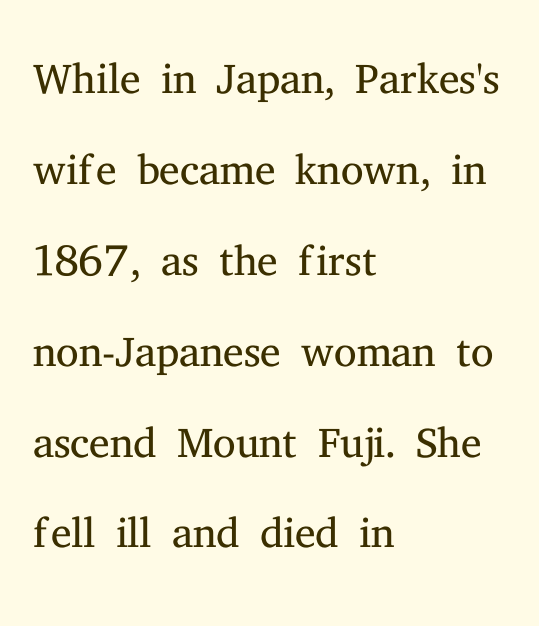
Q: Is the text bold? A: No.
Q: Is the text italic (slanted)? A: No, it is upright.
Q: Is the typeface a serif or a sans-serif typeface? A: Serif.
Q: Is the text underlined? A: No.
Q: How is the paragraph aligned? A: Left-aligned.
Q: Is the spacing between letters normal or unusually wide? A: Normal.
Q: Is the spacing between lines tight, normal or loose? A: Normal.
Q: Width (condensed, normal, or wide)? A: Normal.
Q: Stroke contrast? A: Medium.
Q: x-height? A: Medium.
Q: Monospaced? A: No.
